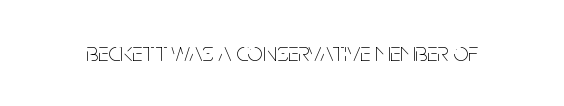
{"italic": "no", "bold": "no", "underline": "no", "letter_spacing": "normal", "letter_spacing_em": 0.0, "glyph_px": 27}
